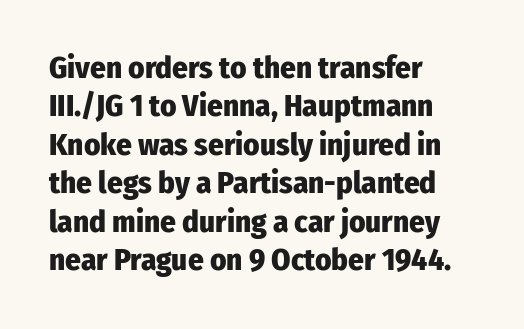
The face used here is rendered with its standard letterfit. The glyphs are unaccompanied by any horizontal stroke below them. Each letter's strokes conclude bluntly, with no projecting serifs. Note the varied advance widths — an 'i' is clearly narrower than an 'm'.
